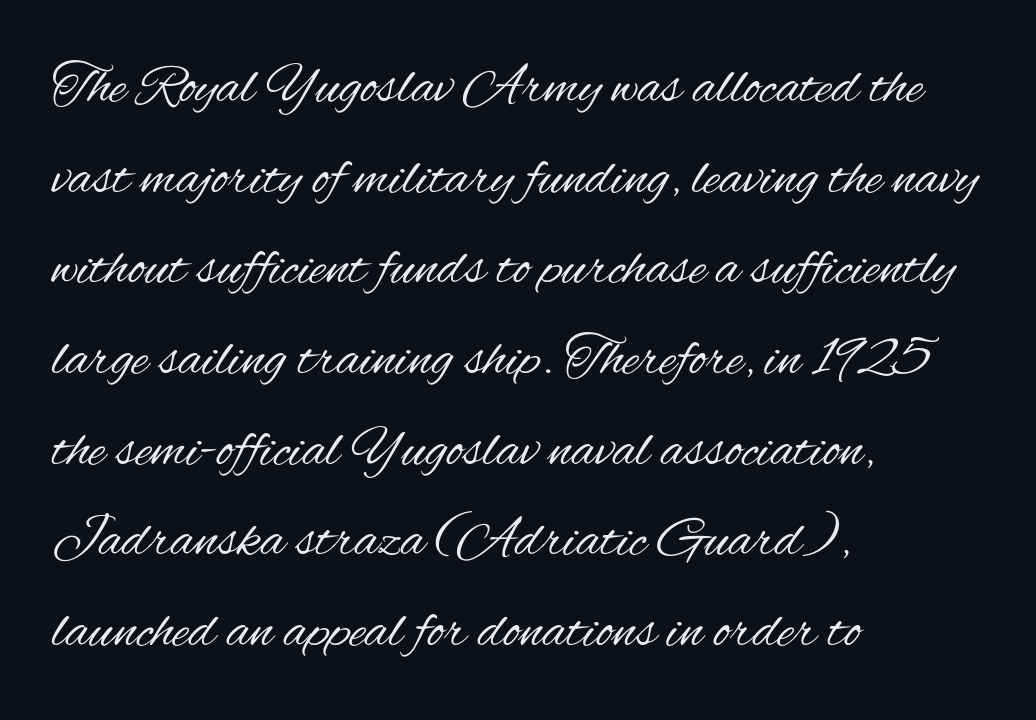
Observe the ordinary spacing: letters are neighbours, not strangers. The type family on display is of the sans-serif kind. The lines in this sample share a left origin and differ only in where they stop. Counters stay open thanks to moderate or lighter strokes.
